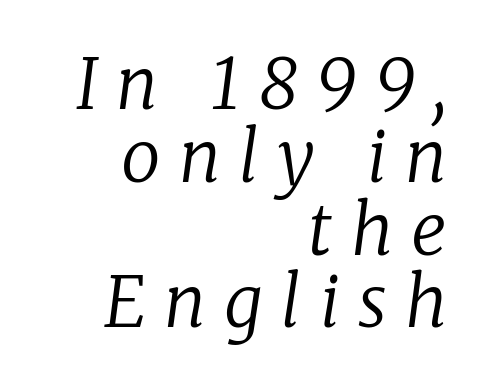
What's the leading like? Squeezed, with rows nearly overlapping. Note the varied advance widths — an 'i' is clearly narrower than an 'm'. Every row of glyphs terminates at an identical x-position on the right. Bold? No — there's no thickening of the strokes. How are the letters spaced? Widely, with obvious added tracking.
